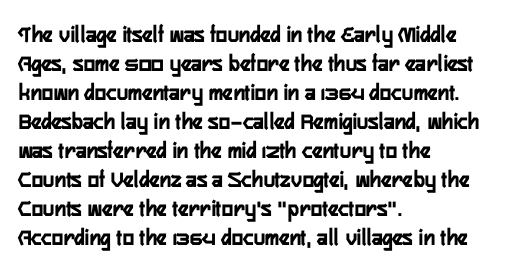
The area under the type is left untouched. Is the block centered? No — it sits flush against the left margin. Default kerning and tracking; the words read as compact shapes. Is there any slant? The stems are plumb.
